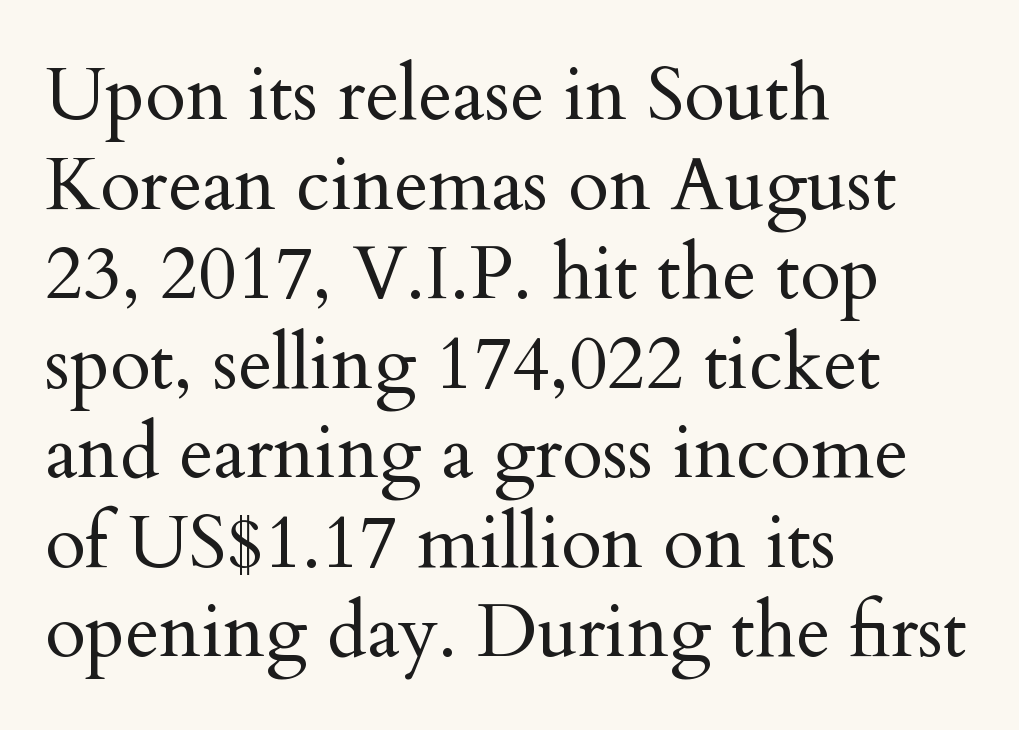
Q: Is the text bold? A: No.
Q: Is the text italic (slanted)? A: No, it is upright.
Q: Is the typeface a serif or a sans-serif typeface? A: Serif.
Q: Is the text underlined? A: No.
Q: How is the paragraph aligned? A: Left-aligned.
Q: Is the spacing between letters normal or unusually wide? A: Normal.
Q: Width (condensed, normal, or wide)? A: Normal.
Q: Stroke contrast? A: Medium.
Q: x-height? A: Small.
Q: Monospaced? A: No.
